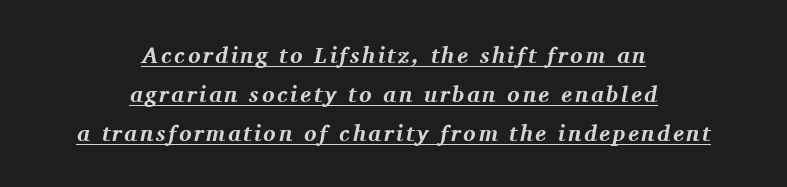
The image shows 23 px bold type, italic (leaning right); set centered, normal line spacing (1.69x), underlined.
